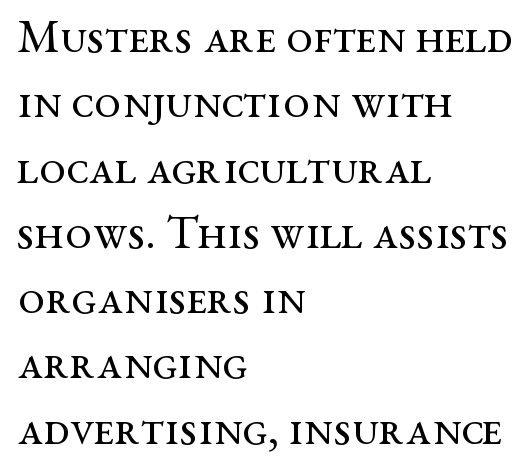
You can tell it's not italic because the verticals are truly vertical. Does the copy run flush right? No — it runs flush left. The zone under the glyphs is completely vacant. Students, observe: this is what conventionally led text looks like. Ink coverage per letter is moderate at most.
